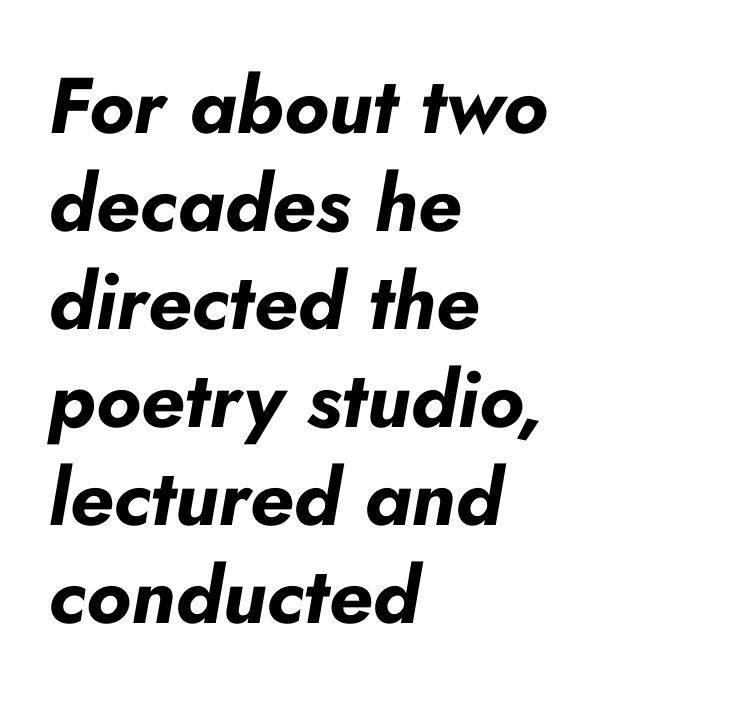
Q: Is the text bold? A: Yes.
Q: Is the text italic (slanted)? A: Yes, it leans right by about 10 degrees.
Q: Is the text underlined? A: No.
Q: How is the paragraph aligned? A: Left-aligned.
Q: Is the spacing between letters normal or unusually wide? A: Normal.
Q: Width (condensed, normal, or wide)? A: Normal.
Q: Stroke contrast? A: Low.
Q: x-height? A: Small.
Q: Monospaced? A: No.
